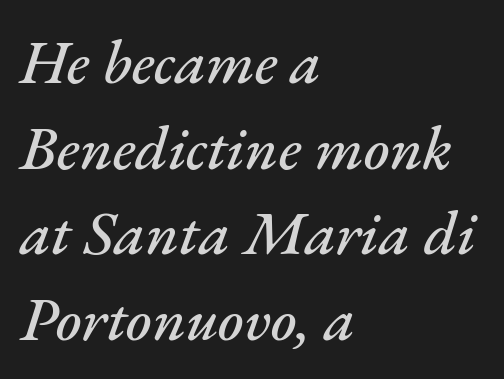
Q: Is the text italic (slanted)? A: Yes, it leans right by about 17 degrees.
Q: Is the text underlined? A: No.
Q: How is the paragraph aligned? A: Left-aligned.
Q: Is the spacing between letters normal or unusually wide? A: Normal.
Q: Is the spacing between lines tight, normal or loose? A: Normal.
Q: Width (condensed, normal, or wide)? A: Normal.
Q: Stroke contrast? A: Medium.
Q: x-height? A: Small.
Q: Monospaced? A: No.
